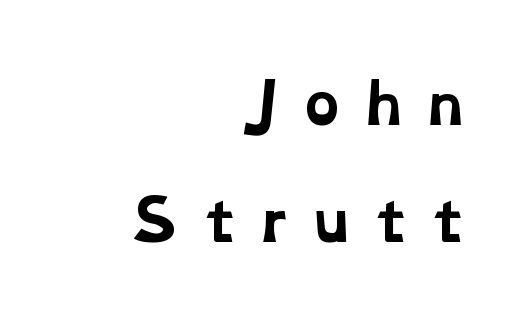
{"serif": "yes", "bold": "yes", "weight": "bold", "width": "wide", "stroke_contrast": "low", "x_height": "medium", "monospaced": "no", "underline": "no", "align": "right", "line_spacing": "loose", "line_spacing_ratio": 2.16, "letter_spacing": "wide", "letter_spacing_em": 0.27, "glyph_px": 54}
